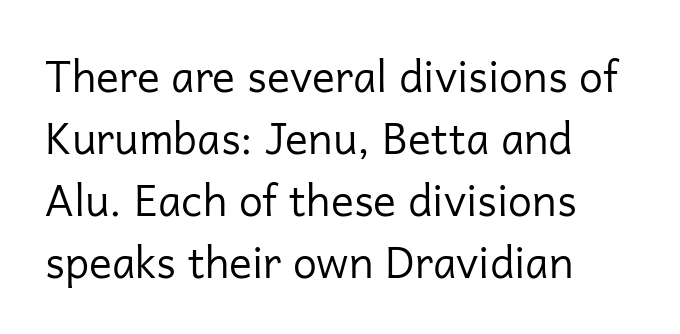
The image shows 43 px regular-weight sans-serif type, upright; set left-aligned, normal line spacing (1.44x), normal letter spacing, not underlined; low stroke contrast and a medium x-height.
